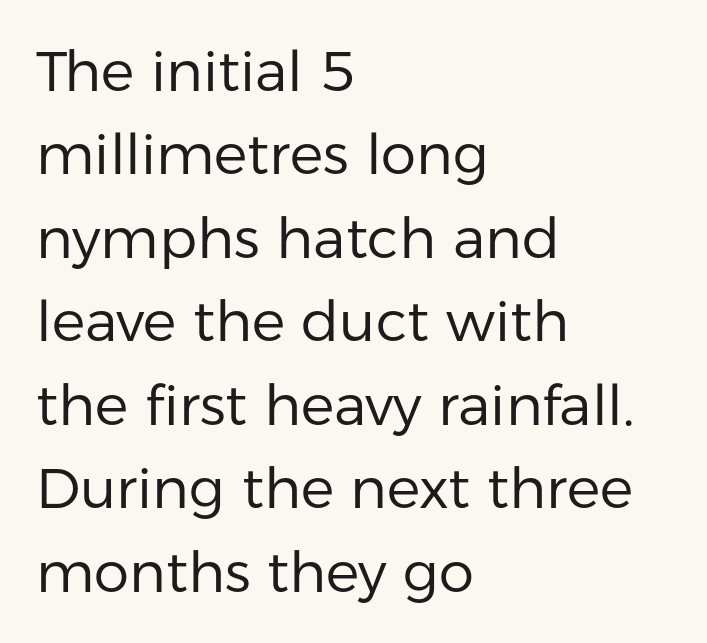
{"serif": "no", "italic": "no", "bold": "no", "weight": "regular", "width": "normal", "stroke_contrast": "low", "x_height": "medium", "monospaced": "no", "underline": "no", "align": "left", "line_spacing": "normal", "line_spacing_ratio": 1.49, "letter_spacing": "normal", "letter_spacing_em": 0.0, "glyph_px": 56}
